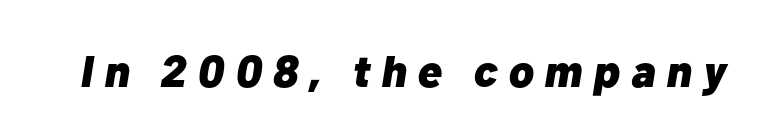
The image shows 45 px heavy type, italic (leaning right); set unusually wide letter spacing (+0.25 em), not underlined; low stroke contrast and a medium x-height.
